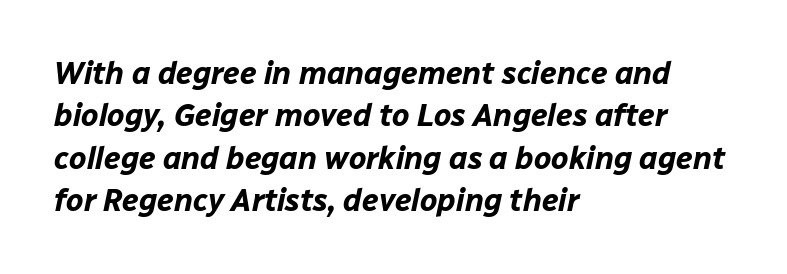
{"italic": "yes", "lean": "right", "slant_degrees": 12, "bold": "yes", "weight": "bold", "width": "normal", "stroke_contrast": "low", "x_height": "medium", "monospaced": "no", "underline": "no", "align": "left", "line_spacing": "normal", "line_spacing_ratio": 1.37, "letter_spacing": "normal", "letter_spacing_em": 0.0, "glyph_px": 31}
